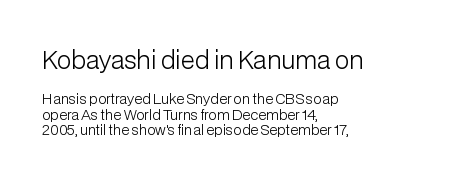
The image shows 24 px text type, upright; set left-aligned, tight line spacing (1.12x), normal letter spacing, not underlined; the first (top) block is 1.71x larger.
